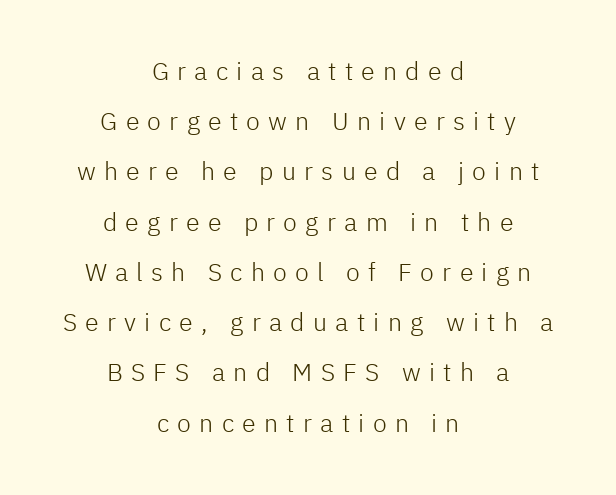
The image shows 25 px text type, upright; set centered, loose line spacing (2.01x), unusually wide letter spacing (+0.33 em), not underlined.
